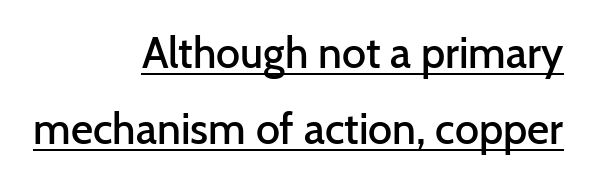
Q: Is the text bold? A: Semi-bold.
Q: Is the text italic (slanted)? A: No, it is upright.
Q: Is the typeface a serif or a sans-serif typeface? A: Sans-serif.
Q: Is the text underlined? A: Yes.
Q: How is the paragraph aligned? A: Right-aligned.
Q: Is the spacing between letters normal or unusually wide? A: Normal.
Q: Width (condensed, normal, or wide)? A: Normal.
Q: Stroke contrast? A: Low.
Q: x-height? A: Medium.
Q: Monospaced? A: No.
